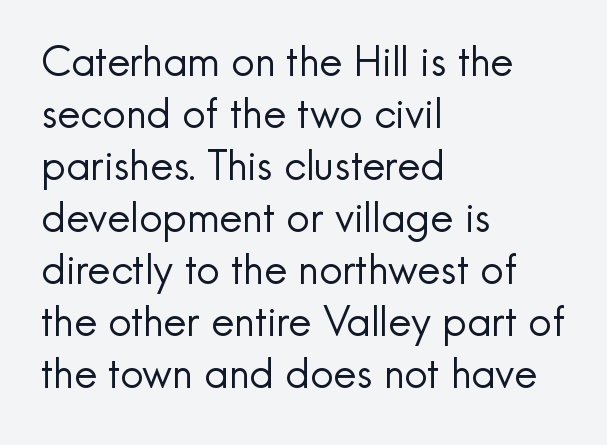
Q: Is the text bold? A: No.
Q: Is the text italic (slanted)? A: No, it is upright.
Q: Is the typeface a serif or a sans-serif typeface? A: Sans-serif.
Q: Is the text underlined? A: No.
Q: How is the paragraph aligned? A: Left-aligned.
Q: Is the spacing between letters normal or unusually wide? A: Normal.
Q: Is the spacing between lines tight, normal or loose? A: Normal.
Q: Width (condensed, normal, or wide)? A: Normal.
Q: x-height? A: Small.
Q: Monospaced? A: No.
